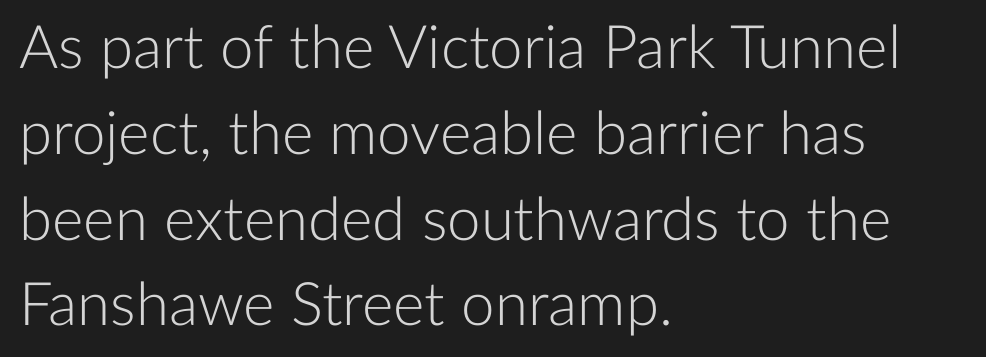
{"serif": "no", "italic": "no", "bold": "no", "weight": "light", "width": "normal", "stroke_contrast": "low", "x_height": "medium", "monospaced": "no", "underline": "no", "align": "left", "line_spacing": "normal", "line_spacing_ratio": 1.43, "letter_spacing": "normal", "letter_spacing_em": 0.0, "glyph_px": 60}
